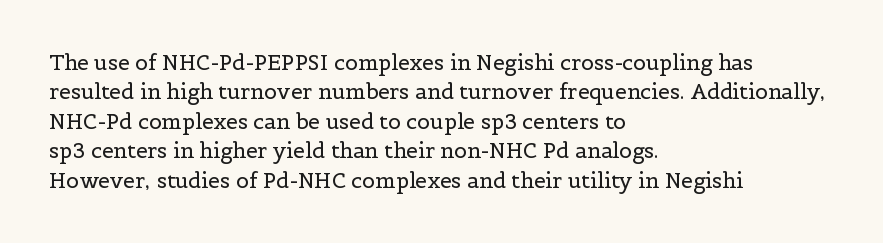
Q: Is the text bold? A: No.
Q: Is the text italic (slanted)? A: No, it is upright.
Q: Is the text underlined? A: No.
Q: How is the paragraph aligned? A: Left-aligned.
Q: Is the spacing between letters normal or unusually wide? A: Normal.
Q: Is the spacing between lines tight, normal or loose? A: Normal.
